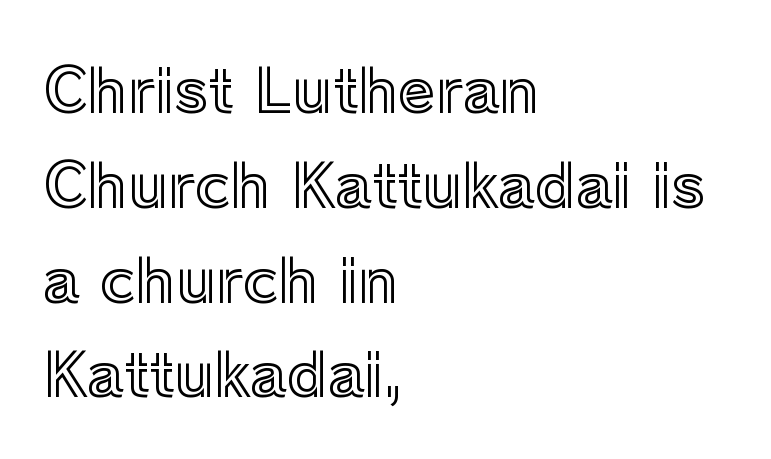
{"italic": "no", "width": "normal", "x_height": "medium", "monospaced": "no", "underline": "no", "align": "left", "line_spacing": "normal", "line_spacing_ratio": 1.58, "letter_spacing": "normal", "letter_spacing_em": 0.0, "glyph_px": 60}
